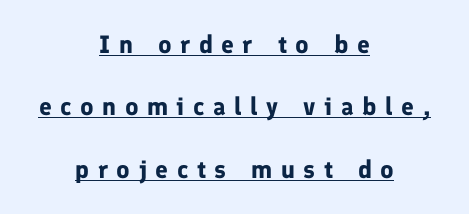
Reading down the block, each line starts at a different indent, mirrored at its end. Underlining? Definitely there. Do the letters lean? They stand straight. Words appear elongated and porous because spacing is wide. This block would shrink considerably if given ordinary leading; it's expanded now.
